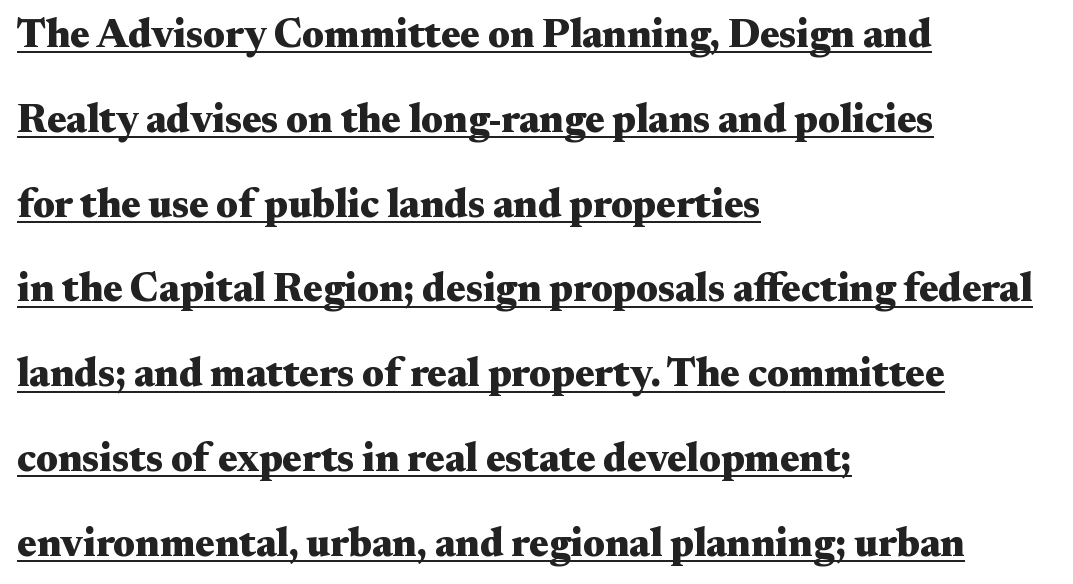
{"serif": "yes", "italic": "no", "bold": "yes", "weight": "heavy", "width": "wide", "stroke_contrast": "medium", "x_height": "small", "monospaced": "no", "underline": "yes", "align": "left", "line_spacing": "loose", "line_spacing_ratio": 2.12, "letter_spacing": "normal", "letter_spacing_em": 0.0, "glyph_px": 40}
